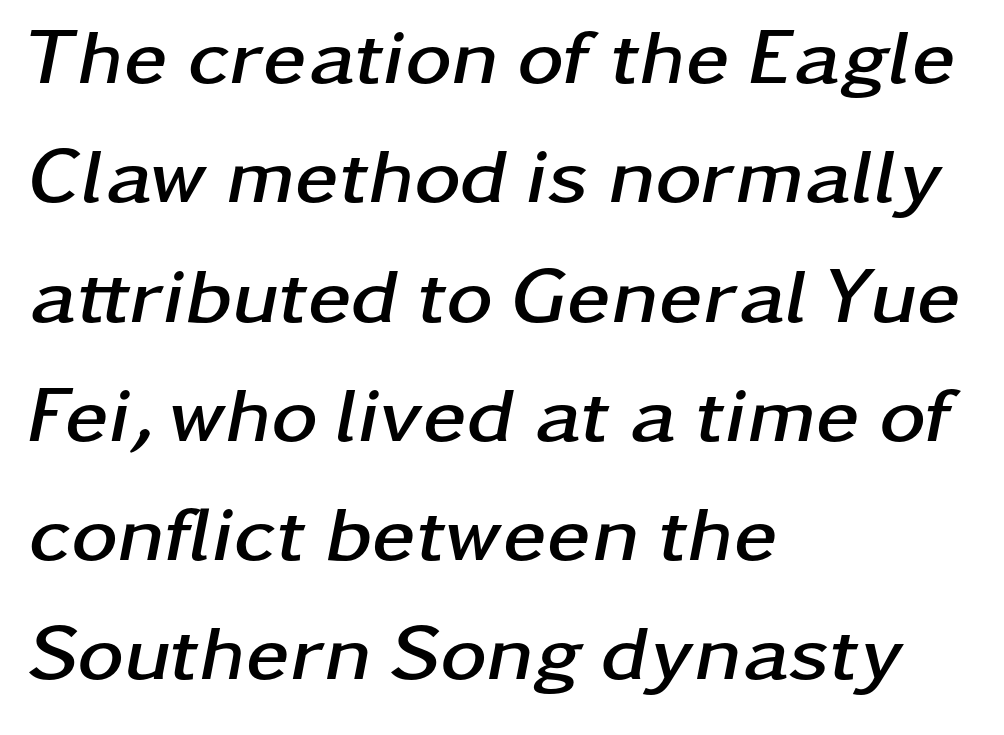
Looks like regular typesetting: each glyph gets only the width it needs. Notice how the stems are inclined rather than vertical — that's the hallmark of italics. The space between consecutive lines is moderate. The area under the type is left untouched. The typesetter chose a ragged-right arrangement here.
